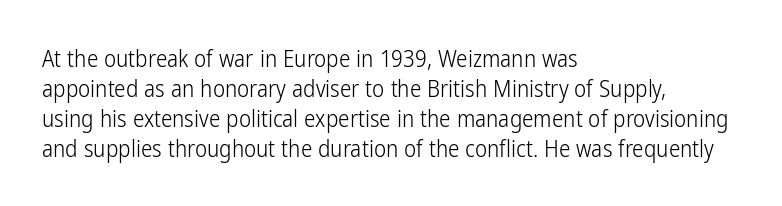
Q: Is the text bold? A: No.
Q: Is the text italic (slanted)? A: No, it is upright.
Q: Is the text underlined? A: No.
Q: How is the paragraph aligned? A: Left-aligned.
Q: Is the spacing between letters normal or unusually wide? A: Normal.
Q: Is the spacing between lines tight, normal or loose? A: Normal.
